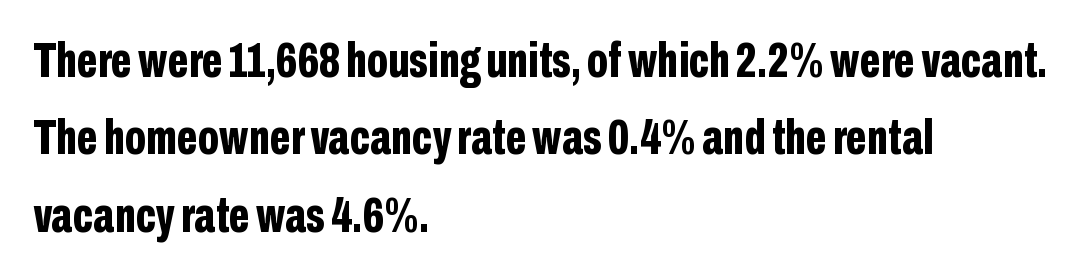
The designer went with a sans here, leaving each stem footless. The setting favours the left margin, as ordinary paragraphs usually do. The strip under each line holds only bare page. Its strokes are broad and dark, the hallmark of bold type. Notice how descenders clear the ascenders below comfortably — that's standard leading. When letters stand straight like this, we call the style roman or upright.
